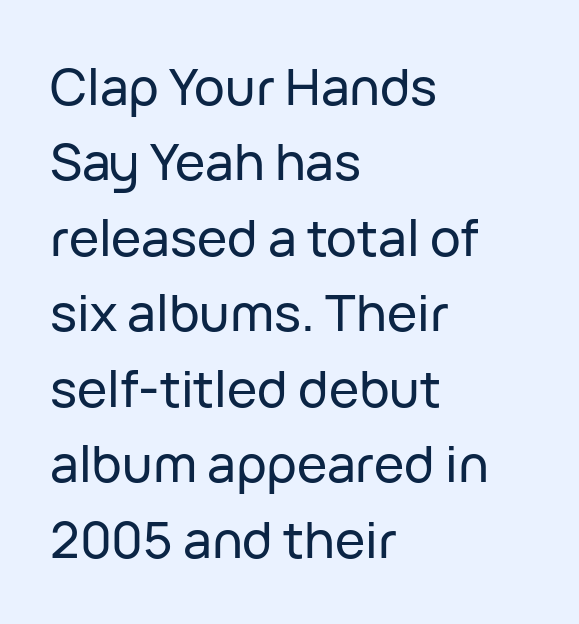
The image shows 51 px sans-serif type, upright; set left-aligned, normal line spacing (1.48x), normal letter spacing, not underlined; low stroke contrast and a medium x-height.
